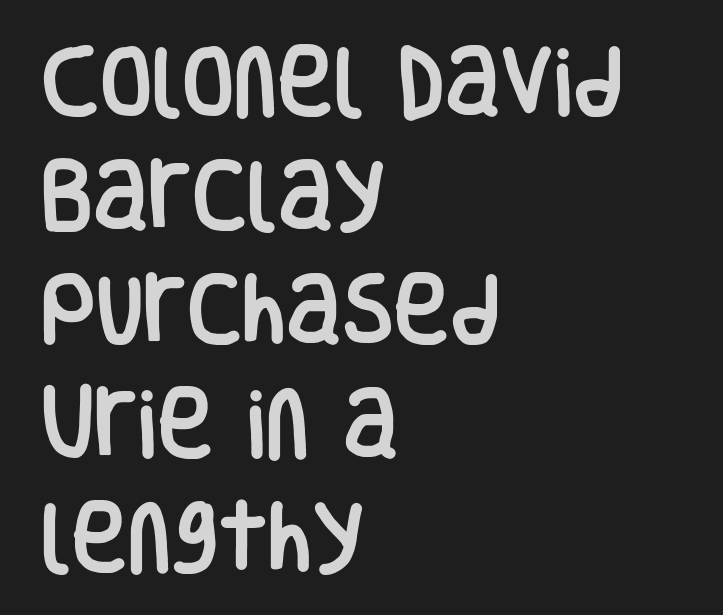
{"serif": "no", "italic": "no", "width": "condensed", "stroke_contrast": "low", "x_height": "large", "monospaced": "no", "underline": "no", "align": "left", "line_spacing": "normal", "line_spacing_ratio": 1.5, "letter_spacing": "normal", "letter_spacing_em": 0.0, "glyph_px": 76}
